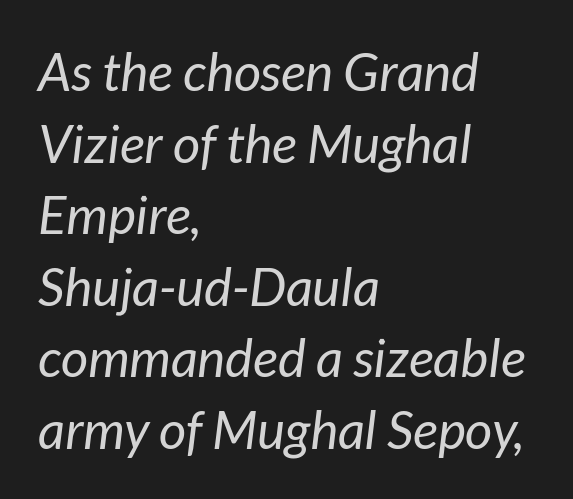
The image shows 53 px regular-weight type, italic (leaning right); set left-aligned, normal line spacing (1.35x), normal letter spacing, not underlined; low stroke contrast and a medium x-height.
